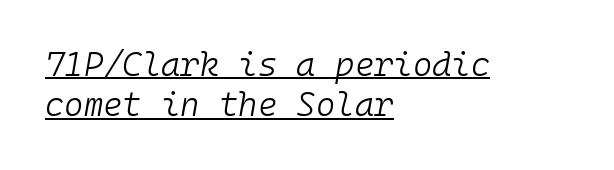
Default kerning and tracking; the words read as compact shapes. Unbolded letterforms with no extra heft. The passage shown leans; its letterforms are oblique. Each letter, wide or thin by design, is forced into the same width here.
